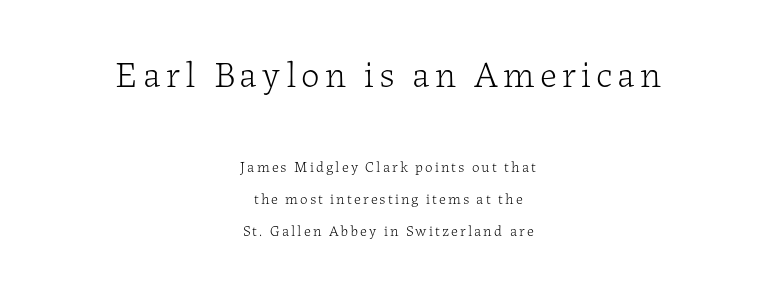
The passage shown is typed in a proportional face where columns would drift. Top chunk: large. Bottom chunk: small. Nobody drew a line under any word here. Unlike a clean sans, this face finishes its strokes with serifs. This sample is center-justified, so both line endings float freely. Is the type heavy? It reads as light-to-regular instead.
